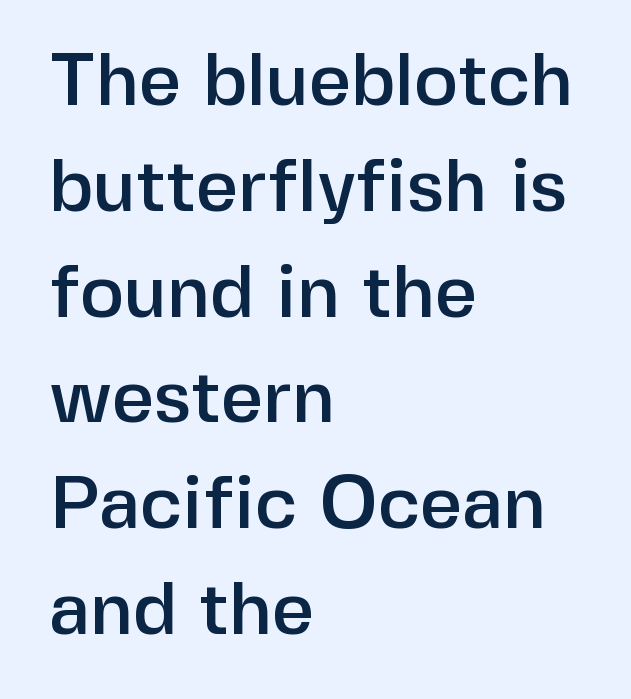
The image shows 74 px sans-serif type, upright; set left-aligned, normal line spacing (1.43x), normal letter spacing, not underlined; low stroke contrast and a medium x-height.
